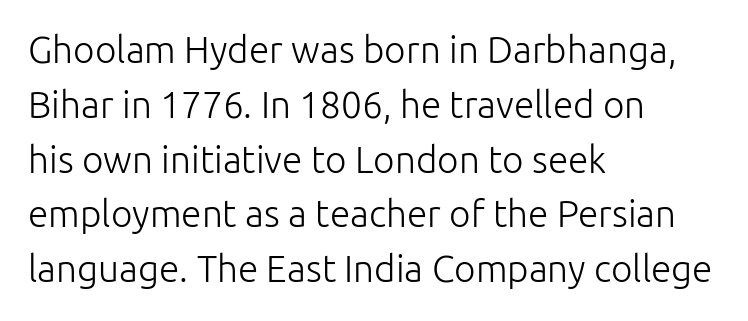
{"serif": "no", "italic": "no", "bold": "no", "weight": "light", "width": "normal", "stroke_contrast": "low", "x_height": "medium", "monospaced": "no", "underline": "no", "align": "left", "line_spacing": "normal", "line_spacing_ratio": 1.48, "letter_spacing": "normal", "letter_spacing_em": 0.0, "glyph_px": 37}
